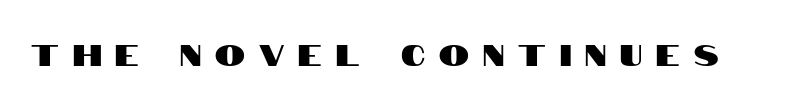
Q: Is the text italic (slanted)? A: No, it is upright.
Q: Is the typeface a serif or a sans-serif typeface? A: Sans-serif.
Q: Is the text underlined? A: No.
Q: Is the spacing between letters normal or unusually wide? A: Unusually wide.
Q: Width (condensed, normal, or wide)? A: Condensed.
Q: Stroke contrast? A: High.
Q: x-height? A: Large.
Q: Monospaced? A: No.
